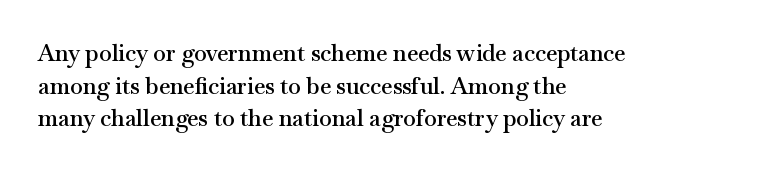
Q: Is the text bold? A: Semi-bold.
Q: Is the text italic (slanted)? A: No, it is upright.
Q: Is the text underlined? A: No.
Q: How is the paragraph aligned? A: Left-aligned.
Q: Is the spacing between letters normal or unusually wide? A: Normal.
Q: Is the spacing between lines tight, normal or loose? A: Normal.
